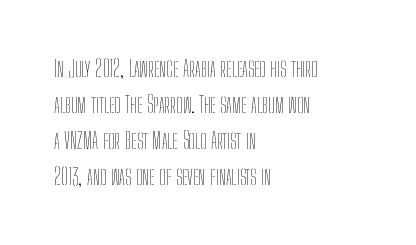
Q: Is the text bold? A: No.
Q: Is the text italic (slanted)? A: No, it is upright.
Q: Is the text underlined? A: No.
Q: How is the paragraph aligned? A: Left-aligned.
Q: Is the spacing between letters normal or unusually wide? A: Normal.
Q: Is the spacing between lines tight, normal or loose? A: Normal.
